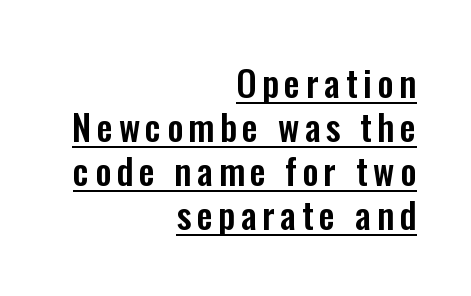
The image shows 36 px condensed sans-serif type, upright; set right-aligned, line spacing 1.22x, underlined; low stroke contrast and a medium x-height.
